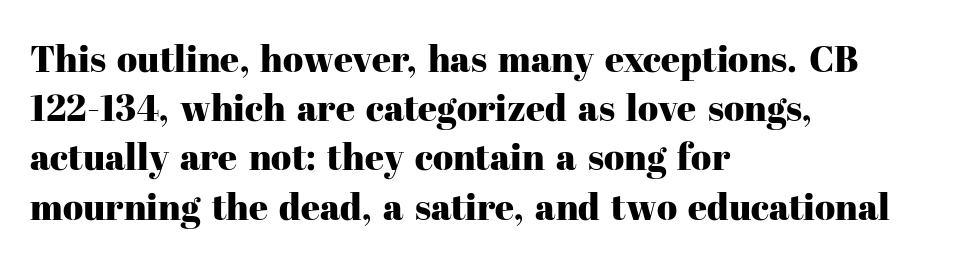
Q: Is the text italic (slanted)? A: No, it is upright.
Q: Is the typeface a serif or a sans-serif typeface? A: Serif.
Q: Is the text underlined? A: No.
Q: How is the paragraph aligned? A: Left-aligned.
Q: Is the spacing between letters normal or unusually wide? A: Normal.
Q: Is the spacing between lines tight, normal or loose? A: Normal.
Q: Width (condensed, normal, or wide)? A: Normal.
Q: Stroke contrast? A: High.
Q: x-height? A: Medium.
Q: Monospaced? A: No.
